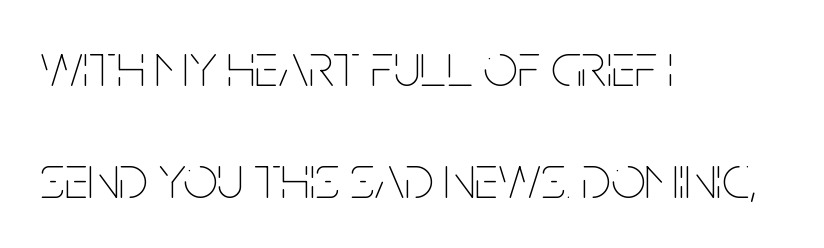
The image shows 61 px thin, condensed type, upright; set left-aligned, line spacing 1.83x, normal letter spacing, not underlined; low stroke contrast and a large x-height.
